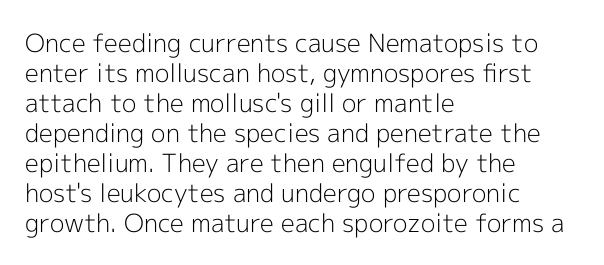
Stem width sits at or under what a default text font uses. Rendered with straight, roman letterforms. In CSS terms this would be text-align: left. Is the letter spacing exaggerated? No — it looks like the ordinary default.
